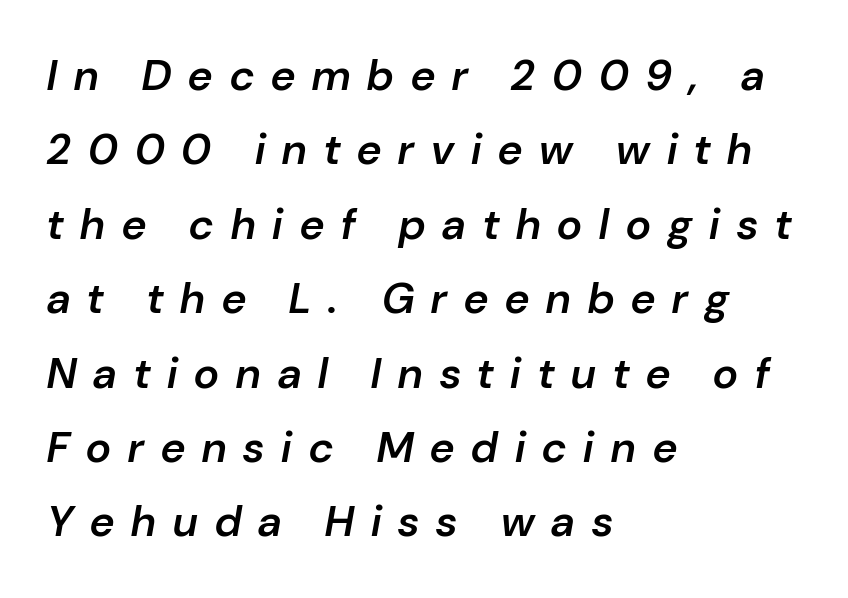
Compared with an ordinary text face, these strokes are moderately heavier — a semibold. The letterforms stand isolated, each surrounded by extra space. All the whitespace from short lines collects on the right. Underline: absent. Varying glyph widths throughout — classic text-font behaviour. The glyphs look as if they've been sheared to an angle.
